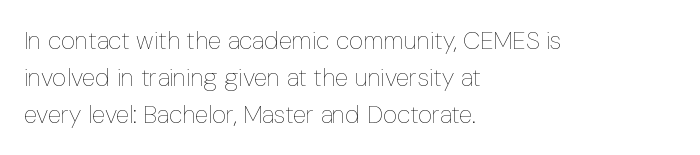
A typesetter would call this leading conventional body-copy spacing. Descender tails drop into unmarked territory. Visually the block forms a straight wall on the left and a jagged coastline on the right. Do the letters lean? They stand straight.
